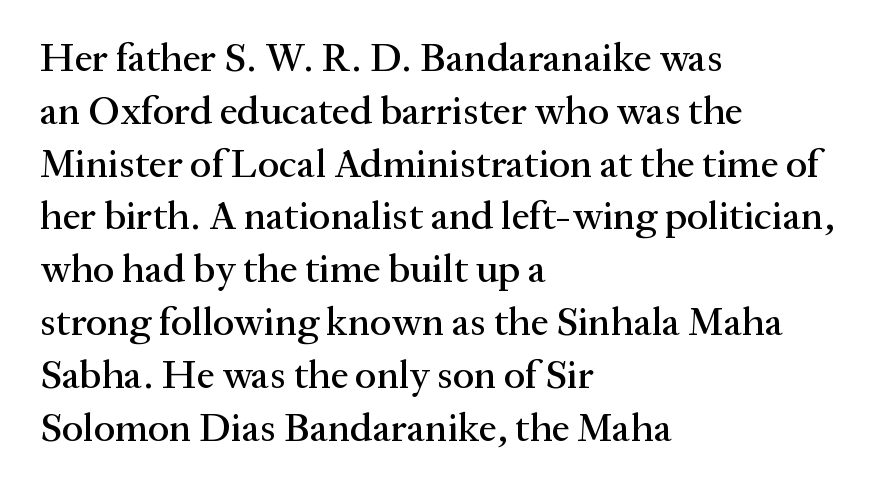
{"serif": "yes", "italic": "no", "width": "normal", "stroke_contrast": "medium", "x_height": "medium", "monospaced": "no", "underline": "no", "align": "left", "line_spacing": "normal", "line_spacing_ratio": 1.32, "letter_spacing": "normal", "letter_spacing_em": 0.0, "glyph_px": 40}
